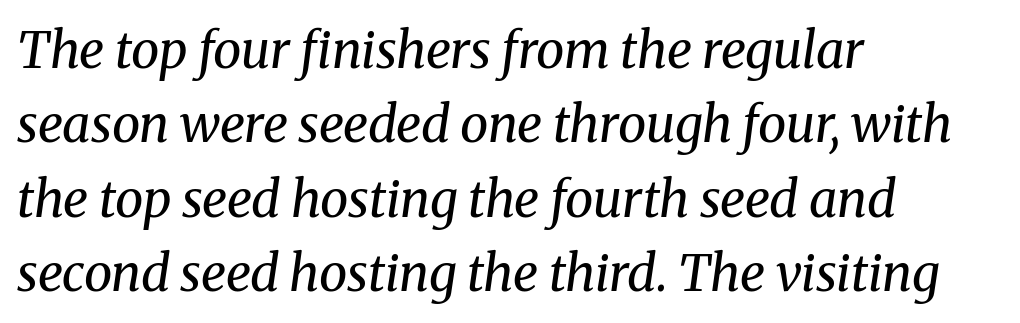
Q: Is the text bold? A: No.
Q: Is the text italic (slanted)? A: Yes, it leans right by about 8 degrees.
Q: Is the typeface a serif or a sans-serif typeface? A: Serif.
Q: Is the text underlined? A: No.
Q: How is the paragraph aligned? A: Left-aligned.
Q: Is the spacing between letters normal or unusually wide? A: Normal.
Q: Is the spacing between lines tight, normal or loose? A: Normal.
Q: Width (condensed, normal, or wide)? A: Normal.
Q: Stroke contrast? A: Medium.
Q: x-height? A: Medium.
Q: Monospaced? A: No.
